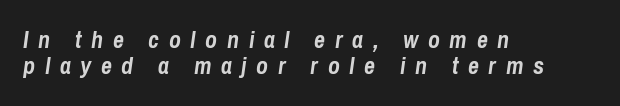
{"italic": "yes", "lean": "right", "slant_degrees": 8, "bold": "yes", "underline": "no", "align": "left", "line_spacing": "tight", "line_spacing_ratio": 1.1, "letter_spacing": "wide", "letter_spacing_em": 0.4, "glyph_px": 24}
